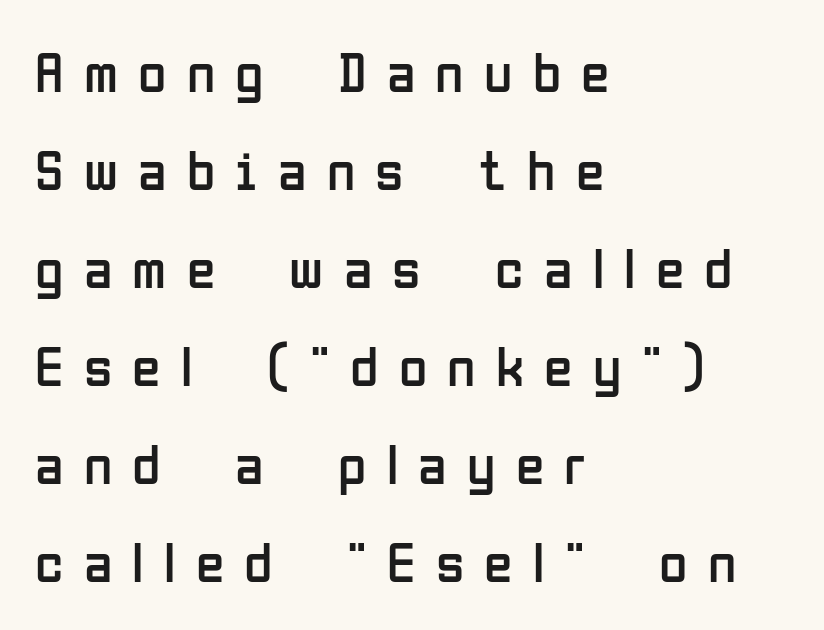
Q: Is the text bold? A: No.
Q: Is the text italic (slanted)? A: No, it is upright.
Q: Is the typeface a serif or a sans-serif typeface? A: Sans-serif.
Q: Is the text underlined? A: No.
Q: How is the paragraph aligned? A: Left-aligned.
Q: Is the spacing between letters normal or unusually wide? A: Unusually wide.
Q: Is the spacing between lines tight, normal or loose? A: Normal.
Q: Width (condensed, normal, or wide)? A: Condensed.
Q: Stroke contrast? A: Low.
Q: x-height? A: Medium.
Q: Monospaced? A: No.
